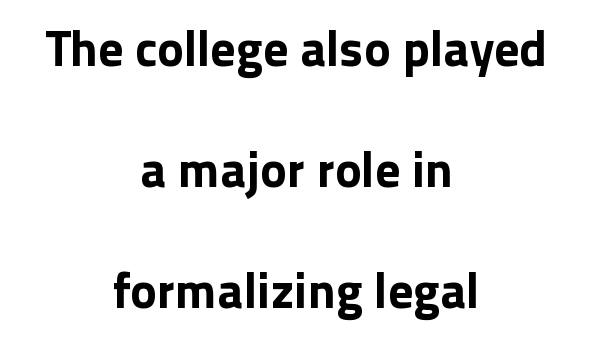
The image shows 50 px bold sans-serif type, upright; set centered, loose line spacing (2.42x), normal letter spacing, not underlined; a medium x-height.
